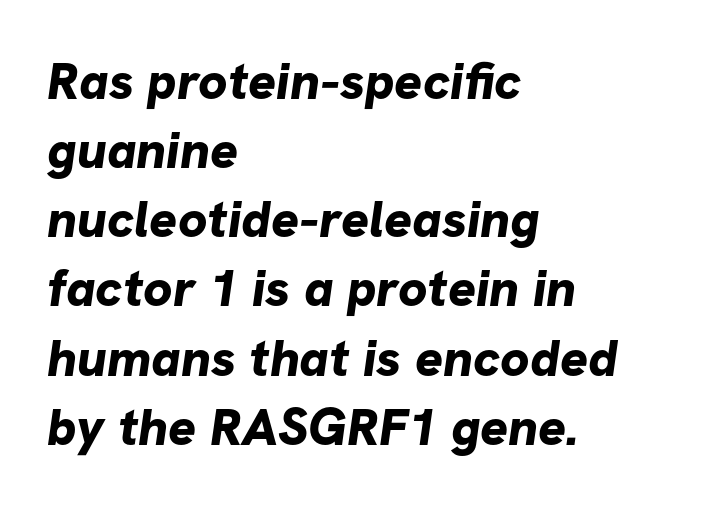
Teacher's note: observe the even left margin — that is flush-left alignment. Font category for this specimen: sans-serif. The designer left line spacing at the default. You could not count columns in this text — the font is proportionally spaced. Any mark beneath the type? The region is blank.
